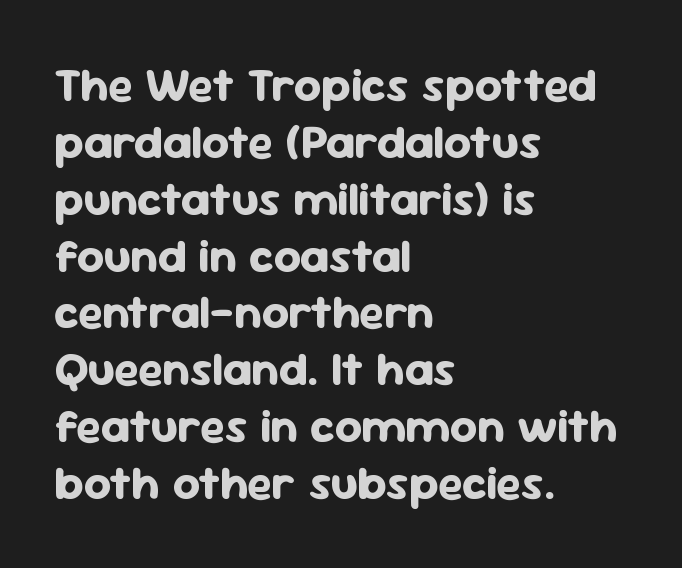
Q: Is the text bold? A: Yes.
Q: Is the text italic (slanted)? A: No, it is upright.
Q: Is the typeface a serif or a sans-serif typeface? A: Sans-serif.
Q: Is the text underlined? A: No.
Q: How is the paragraph aligned? A: Left-aligned.
Q: Is the spacing between letters normal or unusually wide? A: Normal.
Q: Width (condensed, normal, or wide)? A: Normal.
Q: Stroke contrast? A: Low.
Q: x-height? A: Medium.
Q: Monospaced? A: No.
